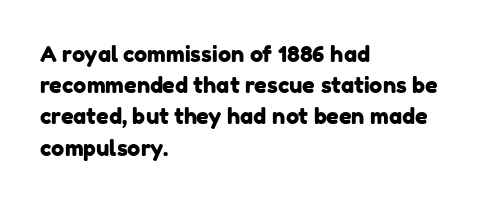
The image shows 22 px text type; set left-aligned, normal line spacing (1.42x), normal letter spacing, not underlined.
